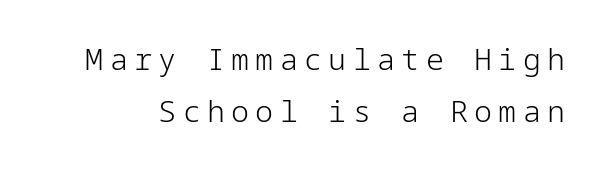
Q: Is the text bold? A: No.
Q: Is the text italic (slanted)? A: No, it is upright.
Q: Is the typeface a serif or a sans-serif typeface? A: Sans-serif.
Q: Is the text underlined? A: No.
Q: Is the spacing between letters normal or unusually wide? A: Unusually wide.
Q: Width (condensed, normal, or wide)? A: Normal.
Q: Stroke contrast? A: Low.
Q: x-height? A: Medium.
